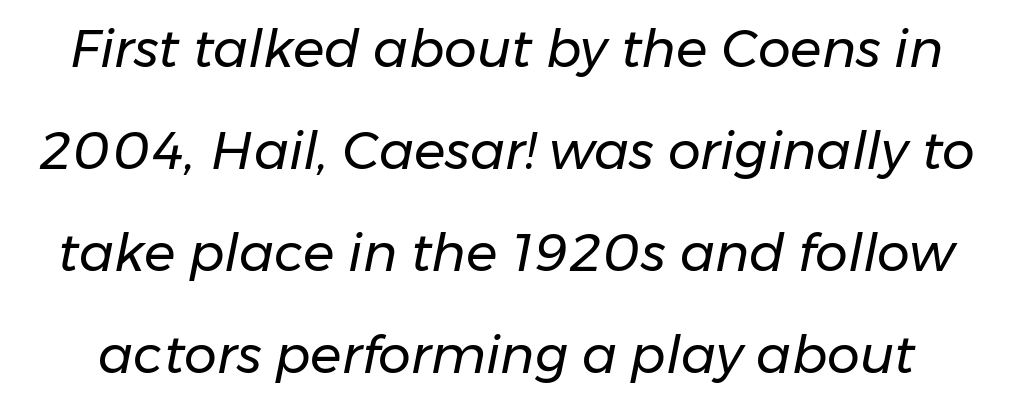
The image shows 52 px regular-weight type, italic (leaning right); set loose line spacing (1.96x), normal letter spacing, not underlined; low stroke contrast and a medium x-height.
